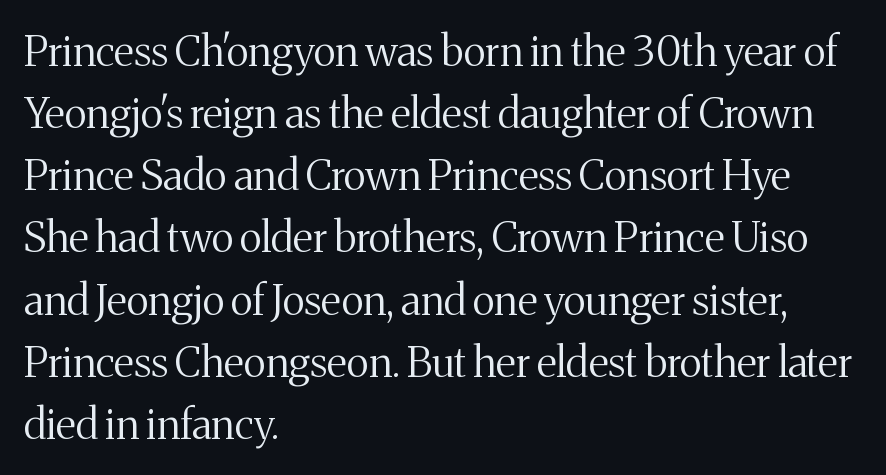
{"serif": "yes", "italic": "no", "bold": "no", "weight": "regular", "width": "normal", "stroke_contrast": "medium", "x_height": "medium", "monospaced": "no", "underline": "no", "align": "left", "line_spacing": "normal", "line_spacing_ratio": 1.48, "letter_spacing": "normal", "letter_spacing_em": 0.0, "glyph_px": 42}
